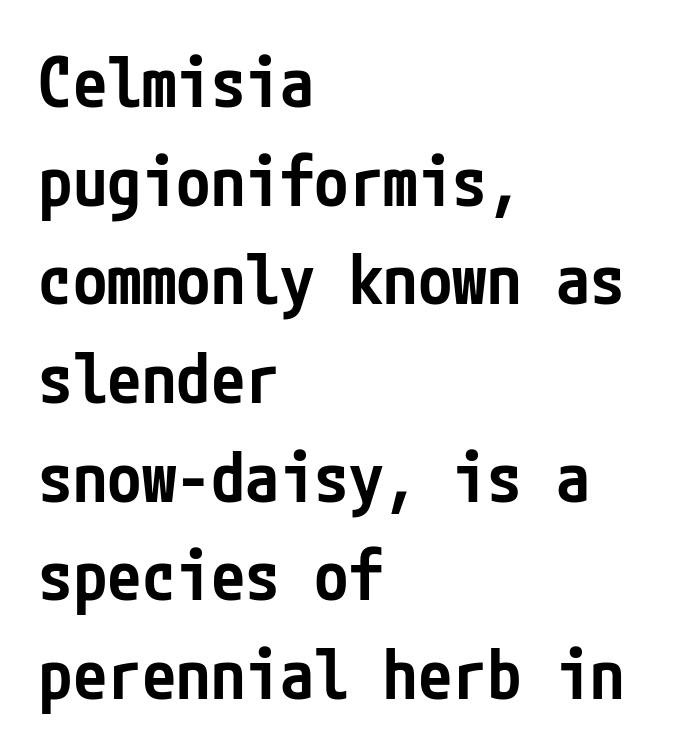
{"serif": "no", "italic": "no", "bold": "semi", "weight": "semibold", "width": "condensed", "stroke_contrast": "low", "x_height": "medium", "underline": "no", "align": "left", "line_spacing": "normal", "line_spacing_ratio": 1.43, "letter_spacing": "normal", "letter_spacing_em": 0.0, "glyph_px": 69}
